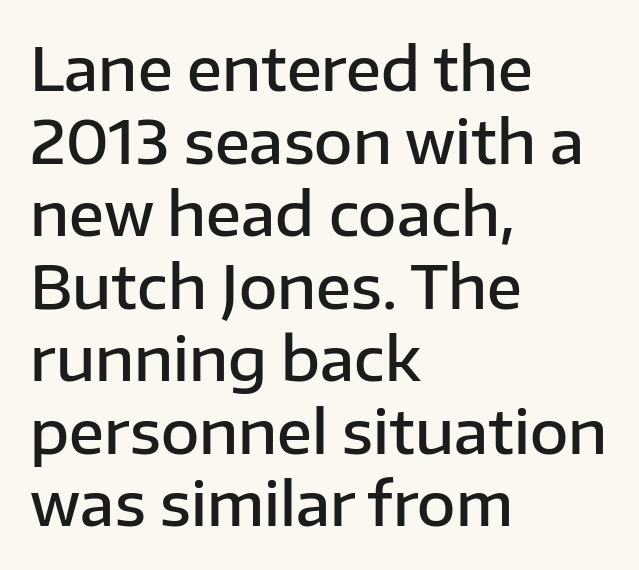
{"serif": "no", "italic": "no", "bold": "semi", "weight": "semibold", "width": "normal", "stroke_contrast": "low", "x_height": "medium", "monospaced": "no", "underline": "no", "align": "left", "line_spacing_ratio": 1.23, "letter_spacing": "normal", "letter_spacing_em": 0.0, "glyph_px": 59}
